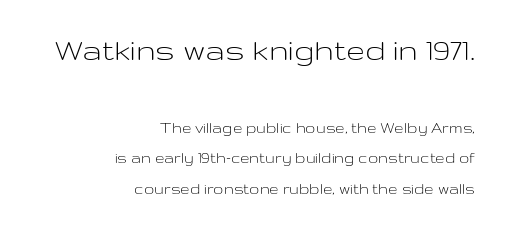
To sum up the face: it is a sans, with no serifs. Reading down the block, your eye finds every line finishing at a fixed right position. Counters stay open thanks to moderate or lighter strokes. Looks like regular typesetting: each glyph gets only the width it needs. It's the straight-up-and-down kind of type.
